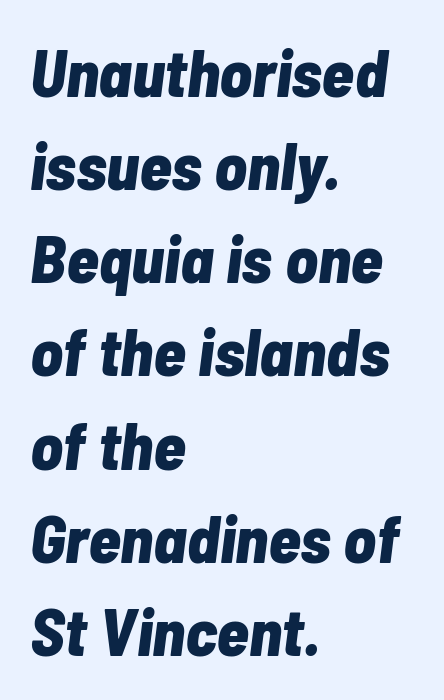
A classic flush-left, rag-right setting is used for this passage. Heft: maximum for text — a bold. A normal amount of white space separates one row of letters from the next. An italicized treatment has been applied to the whole sample. Proportional: the letters do not fall into vertical columns.
